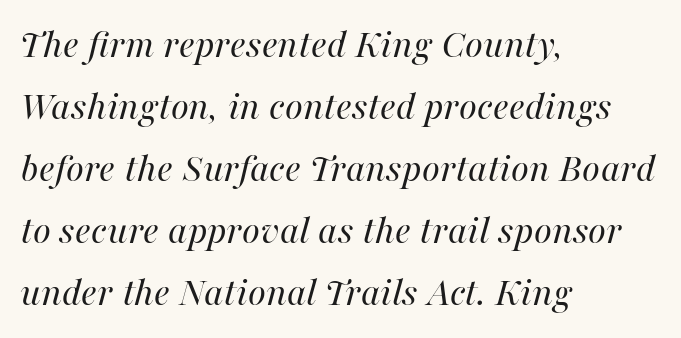
{"italic": "yes", "lean": "right", "slant_degrees": 16, "bold": "no", "weight": "regular", "width": "normal", "stroke_contrast": "high", "x_height": "medium", "monospaced": "no", "underline": "no", "align": "left", "line_spacing": "normal", "line_spacing_ratio": 1.51, "letter_spacing": "normal", "letter_spacing_em": 0.0, "glyph_px": 41}
